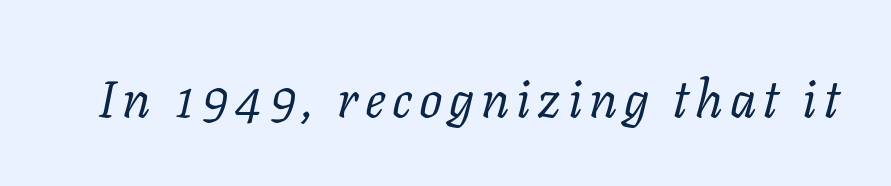
The image shows 52 px regular-weight serif type, italic (leaning right); set not underlined; low stroke contrast and a medium x-height.
